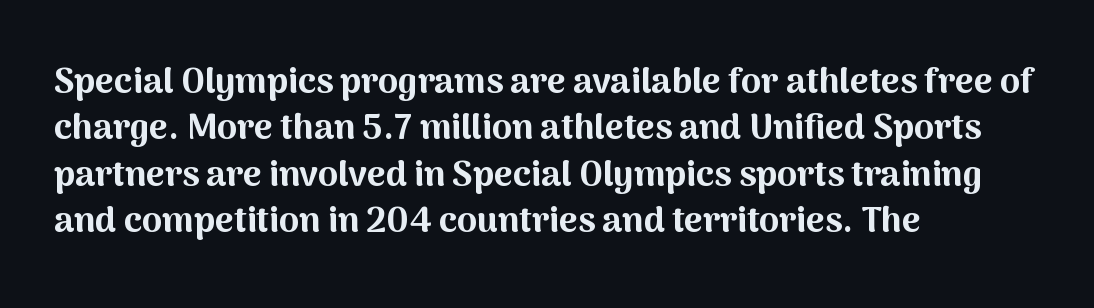
Proportional: the letters do not fall into vertical columns. Spacing between characters is what you'd get straight out of the box. Heavy, bold letterforms. Glance below the letters and you will spot only blank space. All the whitespace from short lines collects on the right.
